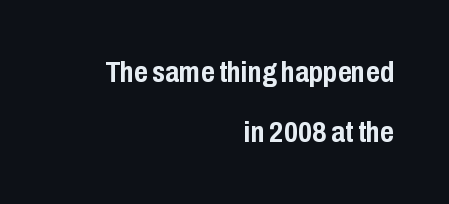
The image shows 30 px semibold, condensed sans-serif type, upright; set right-aligned, loose line spacing (1.99x), normal letter spacing, not underlined; low stroke contrast and a medium x-height.
